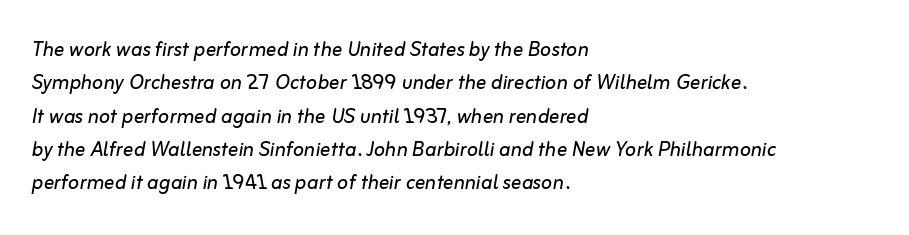
{"italic": "yes", "lean": "right", "slant_degrees": 10, "bold": "no", "underline": "no", "align": "left", "line_spacing": "normal", "line_spacing_ratio": 1.28, "letter_spacing": "normal", "letter_spacing_em": 0.0, "glyph_px": 26}
